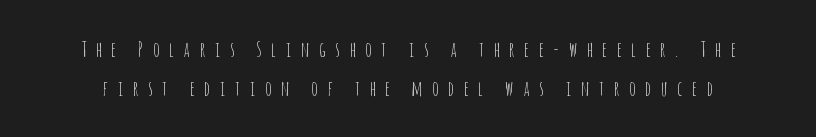
The gap between lines stays unmarked. Heft: none added — not bold. Tracking value appears strongly positive — letters spread wide. If you drew a line through each stem, it would be perfectly vertical. Honestly, the rows look like they've been pulled way apart.
